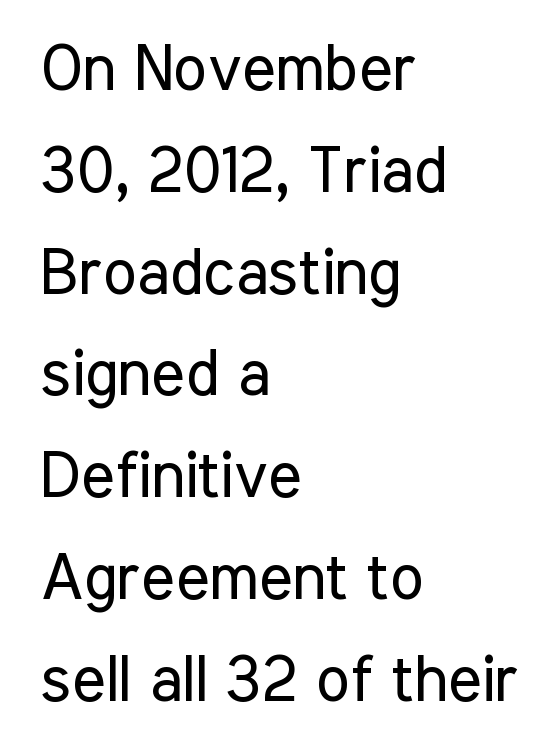
The image shows 64 px regular-weight, condensed sans-serif type, upright; set left-aligned, normal line spacing (1.59x), normal letter spacing, not underlined; low stroke contrast and a medium x-height.
